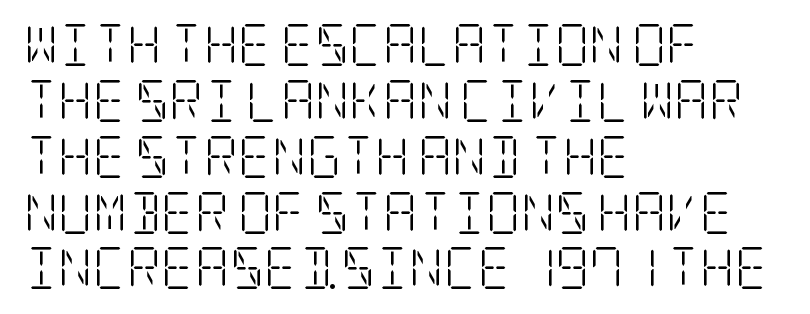
{"serif": "yes", "italic": "no", "bold": "no", "weight": "light", "width": "condensed", "stroke_contrast": "low", "x_height": "large", "underline": "no", "align": "left", "line_spacing": "normal", "line_spacing_ratio": 1.33, "letter_spacing": "normal", "letter_spacing_em": 0.0, "glyph_px": 42}
